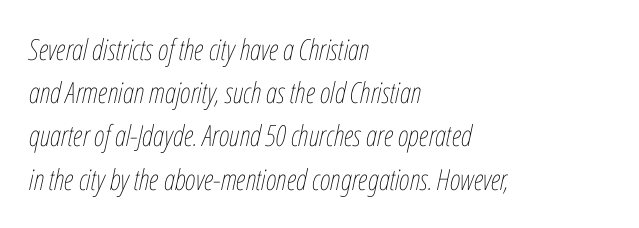
The image shows 29 px thin, condensed type, italic (leaning right); set left-aligned, normal line spacing (1.49x), normal letter spacing, not underlined; low stroke contrast and a medium x-height.
